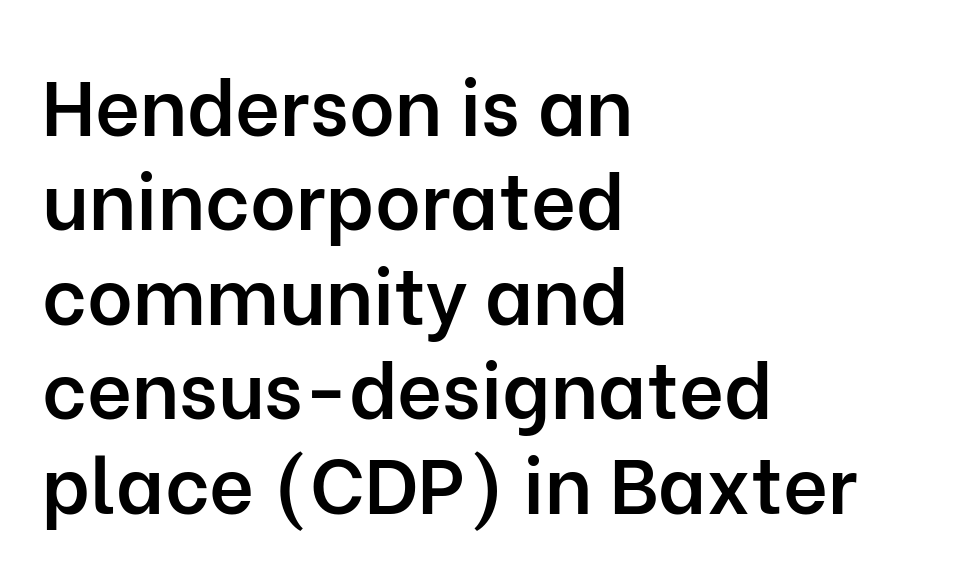
Check the space under the baseline: it is left empty. The letters stand upright; this is a roman face. Is the letter spacing exaggerated? No — it looks like the ordinary default. One-word summary of the alignment: left.
